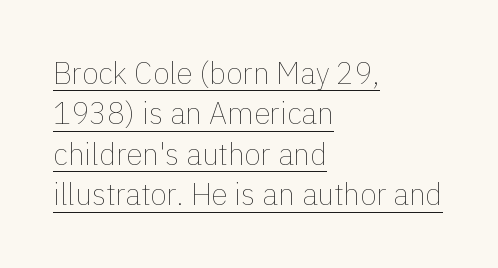
{"italic": "no", "bold": "no", "weight": "thin", "width": "normal", "x_height": "medium", "monospaced": "no", "underline": "yes", "align": "left", "line_spacing": "normal", "line_spacing_ratio": 1.35, "letter_spacing": "normal", "letter_spacing_em": 0.0, "glyph_px": 30}
